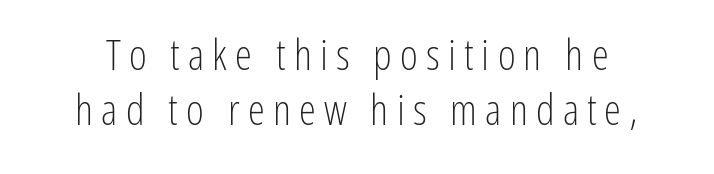
Q: Is the text bold? A: No.
Q: Is the text italic (slanted)? A: No, it is upright.
Q: Is the typeface a serif or a sans-serif typeface? A: Sans-serif.
Q: Is the text underlined? A: No.
Q: Is the spacing between lines tight, normal or loose? A: Normal.
Q: Width (condensed, normal, or wide)? A: Condensed.
Q: Stroke contrast? A: Low.
Q: x-height? A: Medium.
Q: Monospaced? A: No.
